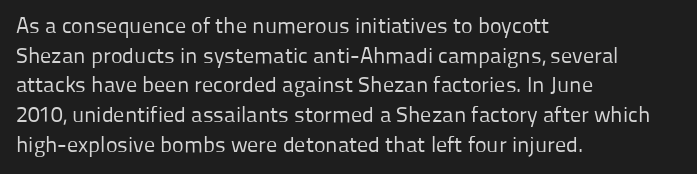
{"italic": "no", "bold": "no", "underline": "no", "align": "left", "line_spacing": "normal", "line_spacing_ratio": 1.35, "letter_spacing": "normal", "letter_spacing_em": 0.0, "glyph_px": 22}
